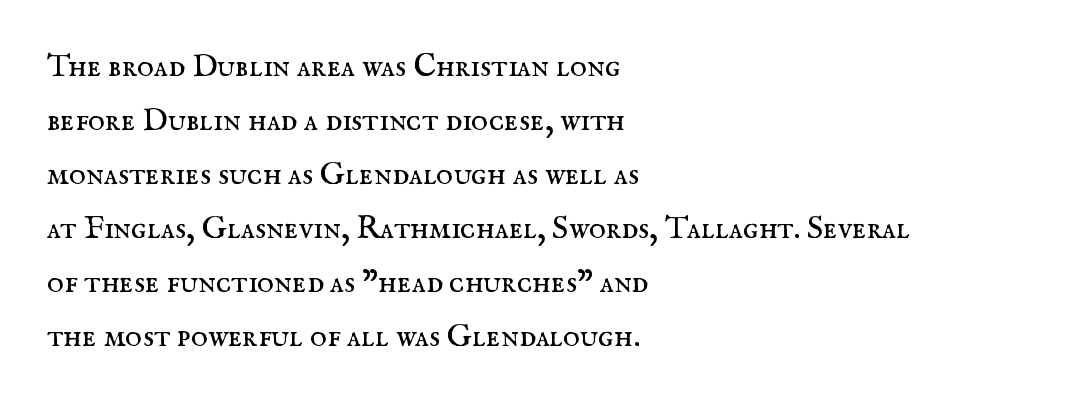
Q: Is the text bold? A: No.
Q: Is the text italic (slanted)? A: No, it is upright.
Q: Is the typeface a serif or a sans-serif typeface? A: Serif.
Q: Is the text underlined? A: No.
Q: How is the paragraph aligned? A: Left-aligned.
Q: Is the spacing between letters normal or unusually wide? A: Normal.
Q: Is the spacing between lines tight, normal or loose? A: Normal.
Q: Width (condensed, normal, or wide)? A: Normal.
Q: Stroke contrast? A: Medium.
Q: x-height? A: Small.
Q: Monospaced? A: No.
